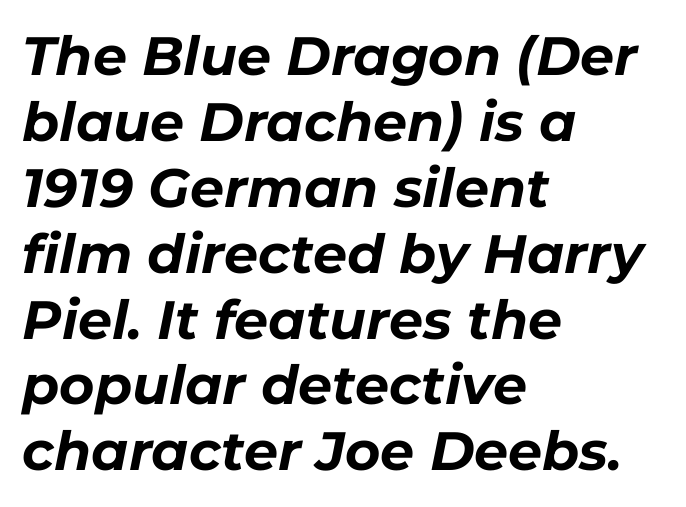
The specimen omits any rule beneath the text block's lines. This sample has the flowing, uneven cadence of proportional lettering. Short note: letters normally spaced. Compared with a centered layout, this one pins lines to the left instead.
